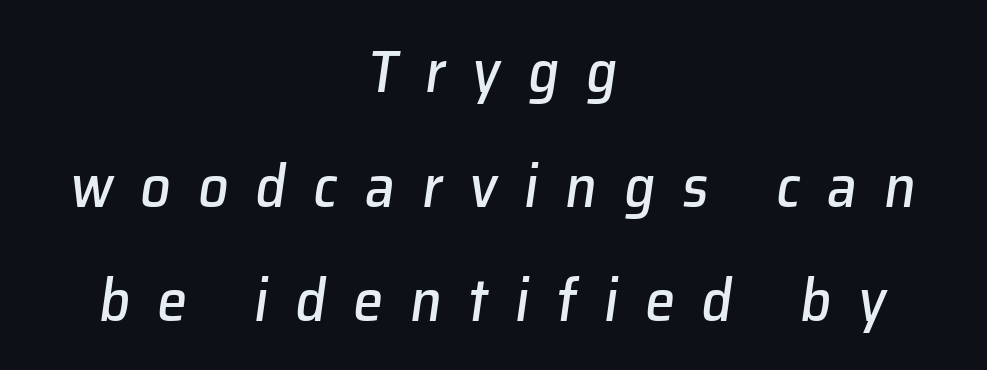
Character widths vary here, with narrow letters taking less room than wide ones. These lines stack symmetrically, like a column narrowing and widening about its center. Looking at the ascenders, they clearly lean. Words float on clear page, feet unadorned. Look at the tracking — it's clearly loosened, letters drifting apart. Leading: increased.
